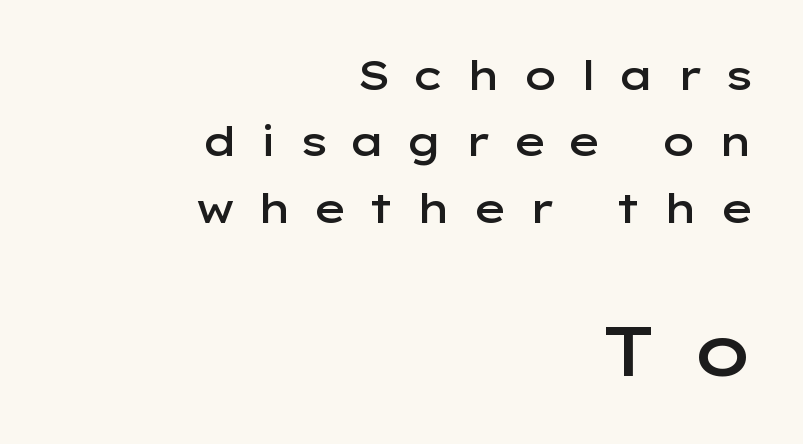
The image shows 71 px semibold, wide sans-serif type, upright; set right-aligned, normal line spacing (1.62x), unusually wide letter spacing (+0.5 em), not underlined; the second (bottom) block is 1.73x larger; low stroke contrast and a medium x-height.
